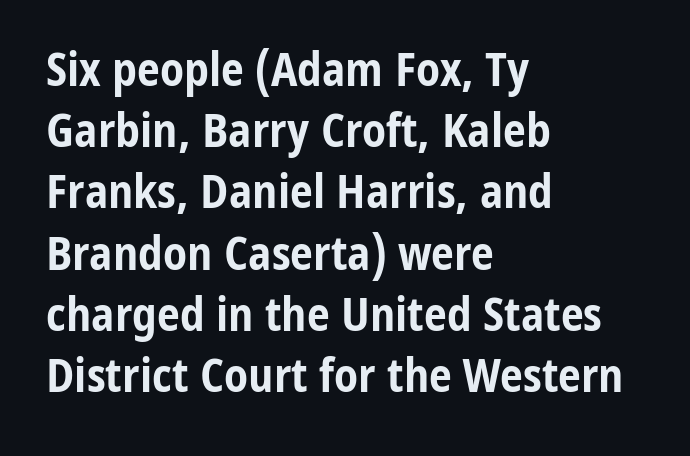
These words are printed bold, with thick strokes throughout. Vertical strokes here are truly vertical. The string is rendered with underlining switched off. Words appear dense and cohesive because spacing is normal. The line-height multiplier appears to be the usual default. You could not count columns in this text — the font is proportionally spaced.
